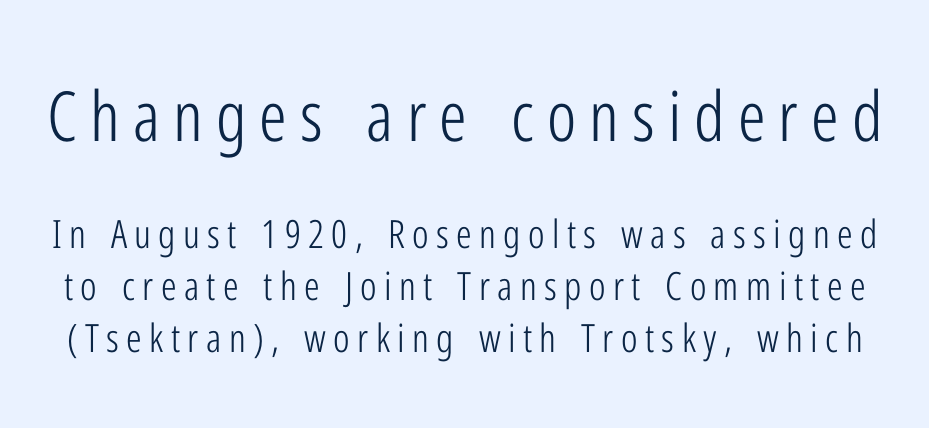
The image shows 69 px light, condensed sans-serif type, upright; set normal line spacing (1.34x), not underlined; the first (top) block is 1.77x larger; low stroke contrast and a medium x-height.
